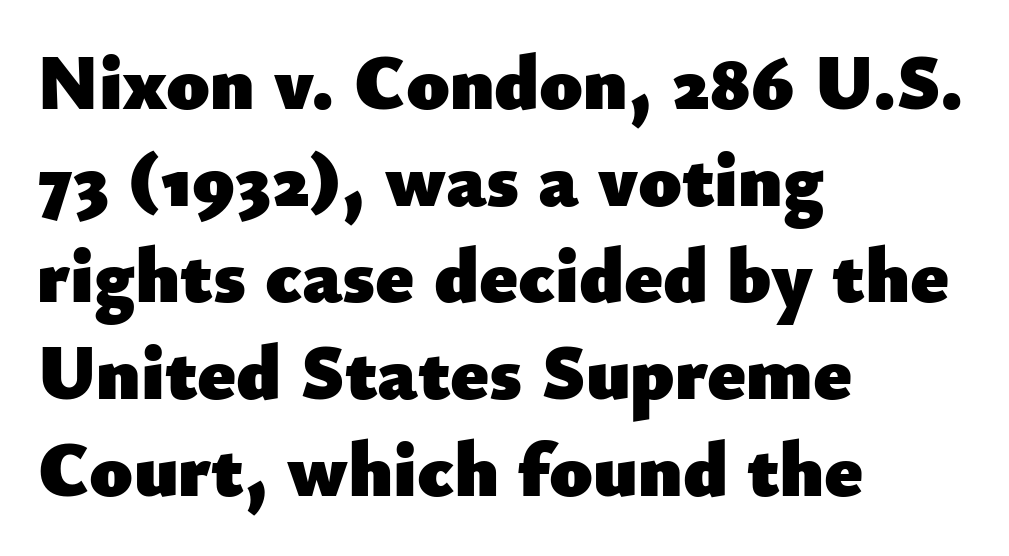
The image shows 78 px heavy sans-serif type, upright; set left-aligned, line spacing 1.24x, normal letter spacing, not underlined; low stroke contrast and a small x-height.
